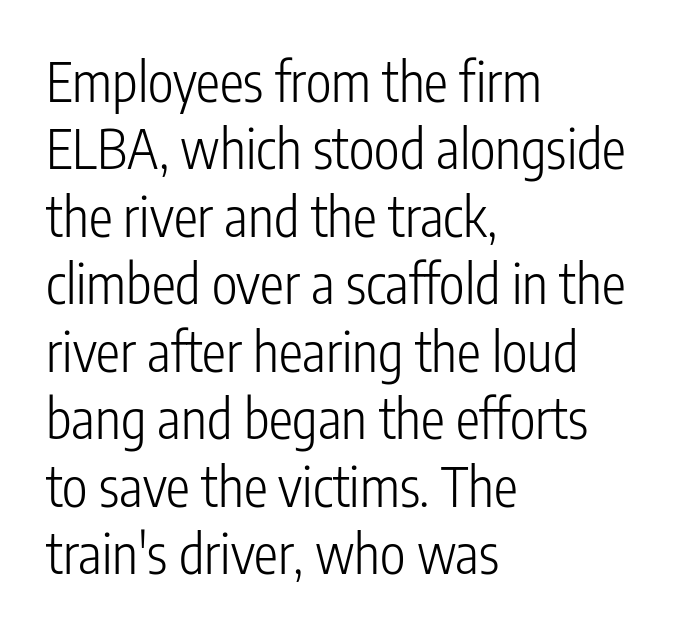
The image shows 54 px light, condensed sans-serif type, upright; set left-aligned, normal line spacing (1.25x), normal letter spacing, not underlined; low stroke contrast and a medium x-height.
